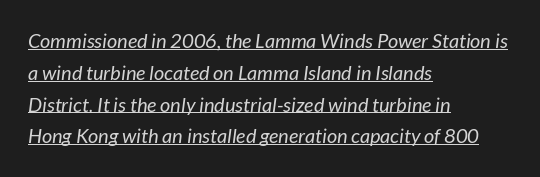
The image shows 20 px text type, italic (leaning right); set left-aligned, normal line spacing (1.59x), normal letter spacing, underlined.
